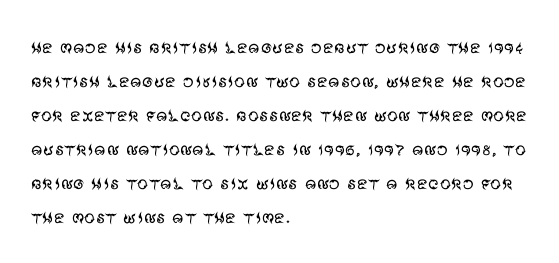
The image shows 22 px text type, upright; set left-aligned, normal line spacing (1.55x), normal letter spacing, not underlined.
